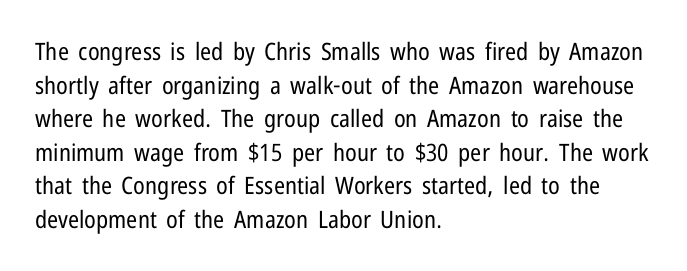
The image shows 24 px text type, upright; set left-aligned, normal line spacing (1.4x), normal letter spacing, not underlined.
